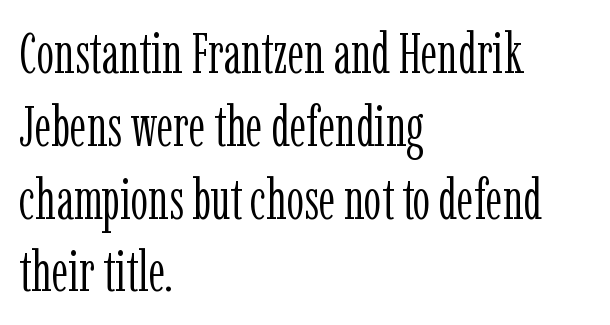
Type style note: has serifs. Horizontal bands of white between lines are of average thickness. You could not count columns in this text — the font is proportionally spaced. Do the letters lean? They stand straight.
